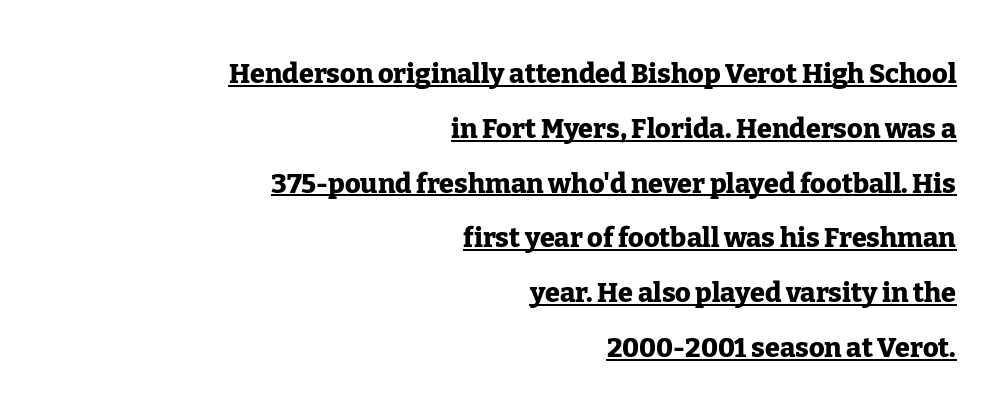
Is there much room between lines? Yes — plenty of vertical air separates them. Tracking here is standard; glyphs follow each other at the usual distance. The font is running at its bold setting. Italic? Not at all — the glyphs are vertical. The paragraph shown leans on its right margin. Underline: present.
